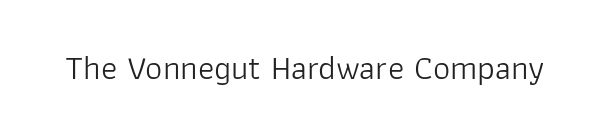
Q: Is the text bold? A: No.
Q: Is the text italic (slanted)? A: No, it is upright.
Q: Is the typeface a serif or a sans-serif typeface? A: Sans-serif.
Q: Is the text underlined? A: No.
Q: Is the spacing between letters normal or unusually wide? A: Normal.
Q: Width (condensed, normal, or wide)? A: Normal.
Q: Stroke contrast? A: Low.
Q: x-height? A: Medium.
Q: Monospaced? A: No.
